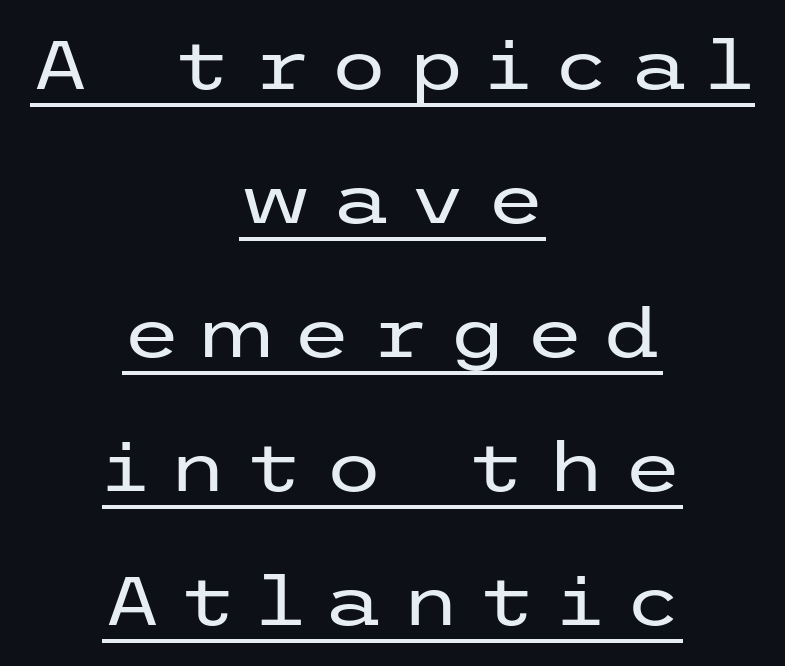
{"serif": "no", "italic": "no", "bold": "no", "weight": "regular", "width": "wide", "stroke_contrast": "low", "x_height": "medium", "underline": "yes", "align": "center", "line_spacing": "loose", "line_spacing_ratio": 1.97, "letter_spacing": "wide", "letter_spacing_em": 0.27, "glyph_px": 68}
